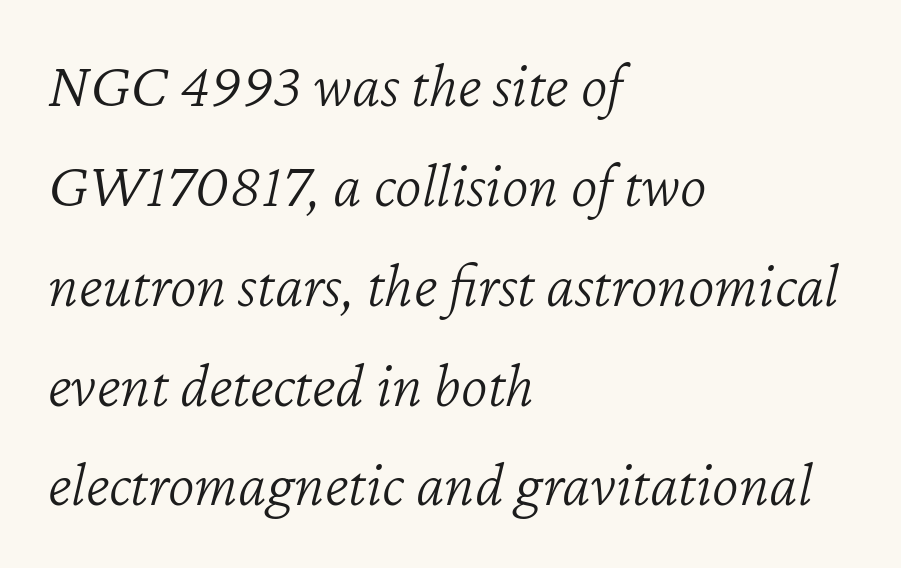
Q: Is the text bold? A: No.
Q: Is the text italic (slanted)? A: Yes, it leans right by about 12 degrees.
Q: Is the text underlined? A: No.
Q: How is the paragraph aligned? A: Left-aligned.
Q: Is the spacing between letters normal or unusually wide? A: Normal.
Q: Is the spacing between lines tight, normal or loose? A: Normal.
Q: Width (condensed, normal, or wide)? A: Normal.
Q: Stroke contrast? A: Low.
Q: x-height? A: Medium.
Q: Monospaced? A: No.
